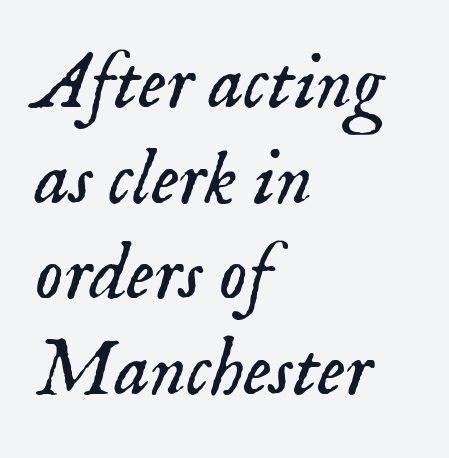
The image shows 79 px light serif type, italic (leaning right); set left-aligned, line spacing 1.21x, normal letter spacing, not underlined; low stroke contrast and a small x-height.
